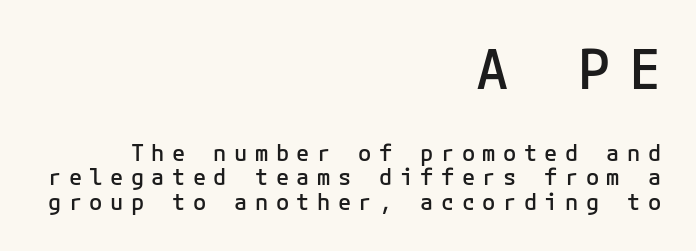
The image shows 54 px semibold sans-serif type, upright, monospaced; set right-aligned, tight line spacing (1.12x), unusually wide letter spacing (+0.34 em), not underlined; the first (top) block is 2.45x larger; low stroke contrast and a medium x-height.
